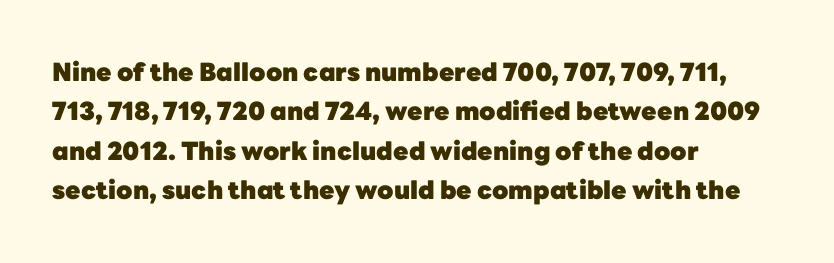
Evenly set lines give the paragraph a standard silhouette. Glance below the letters and you will spot only blank space. Typeset ragged right — the left edge is the straight one. This sample uses plain, unmodified letter spacing. Style check: upright. I'd describe the lettering as bold — thick and assertive.
